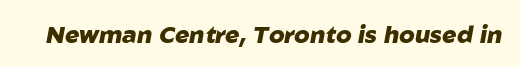
{"italic": "yes", "lean": "right", "slant_degrees": 10, "bold": "yes", "underline": "no", "letter_spacing": "normal", "letter_spacing_em": 0.0, "glyph_px": 24}
